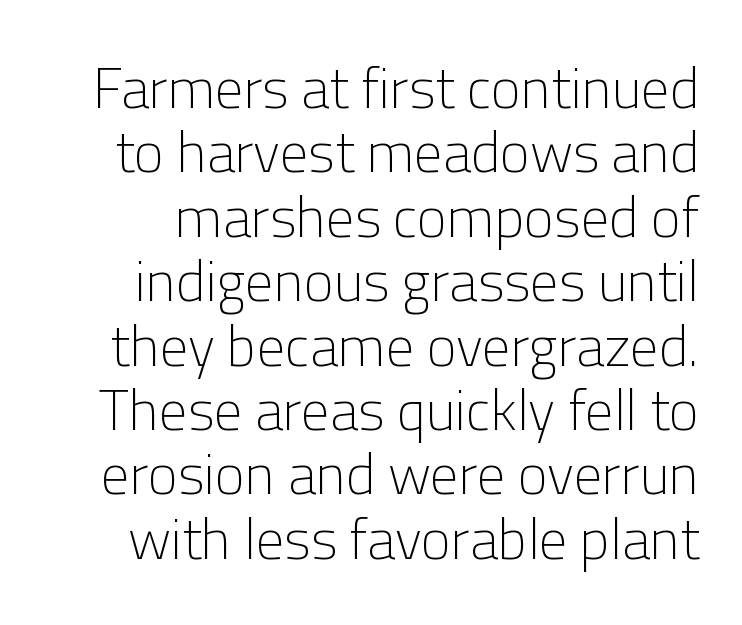
{"serif": "no", "italic": "no", "bold": "no", "weight": "light", "width": "normal", "stroke_contrast": "low", "x_height": "medium", "monospaced": "no", "underline": "no", "line_spacing": "tight", "line_spacing_ratio": 1.13, "letter_spacing": "normal", "letter_spacing_em": 0.0, "glyph_px": 57}
